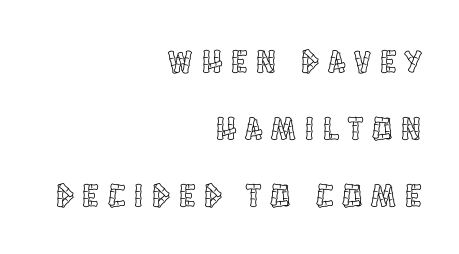
Q: Is the text italic (slanted)? A: No, it is upright.
Q: Is the text underlined? A: No.
Q: How is the paragraph aligned? A: Right-aligned.
Q: Is the spacing between letters normal or unusually wide? A: Unusually wide.
Q: Is the spacing between lines tight, normal or loose? A: Loose.
Q: Width (condensed, normal, or wide)? A: Condensed.
Q: x-height? A: Large.
Q: Monospaced? A: No.
